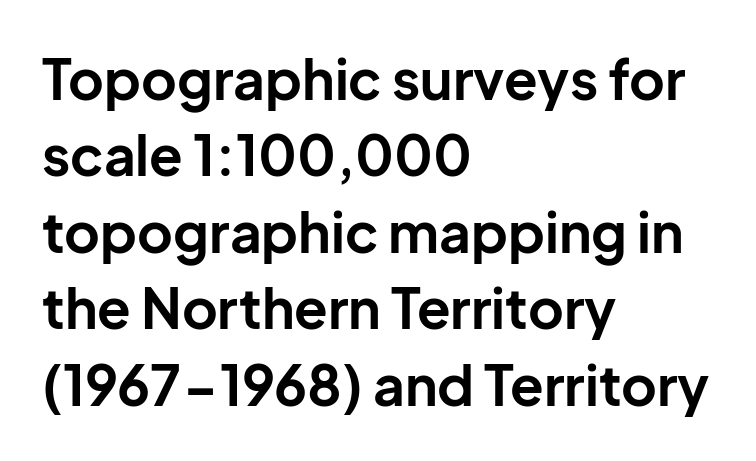
{"serif": "no", "italic": "no", "bold": "yes", "weight": "bold", "width": "normal", "stroke_contrast": "low", "x_height": "medium", "monospaced": "no", "underline": "no", "align": "left", "line_spacing": "normal", "line_spacing_ratio": 1.39, "letter_spacing": "normal", "letter_spacing_em": 0.0, "glyph_px": 55}
